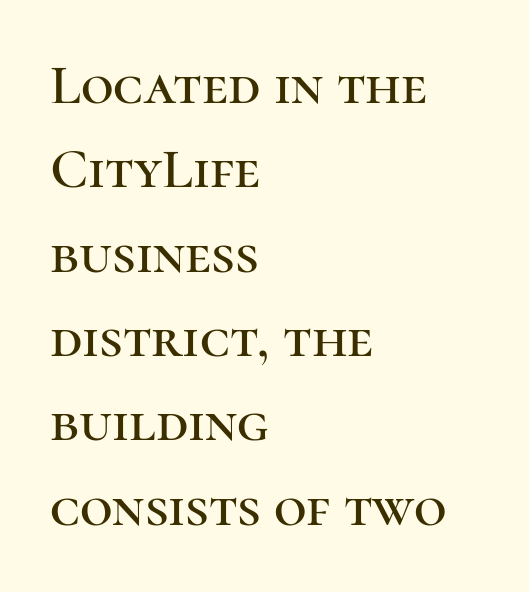
These lines sit exactly where default settings would place them. Observe the serifs anchoring each vertical stroke in this sample. The lettering holds an erect, upright posture throughout. Typeset ragged right — the left edge is the straight one. Tracking value appears to be zero — textbook default spacing. Beneath every word, the page is bare.
